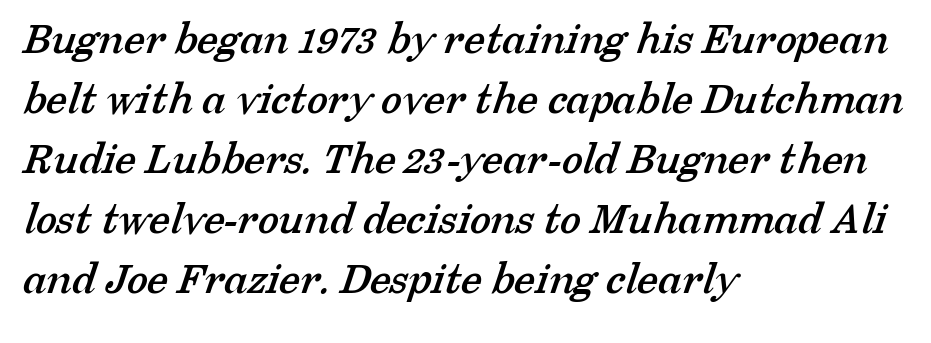
{"serif": "yes", "width": "normal", "stroke_contrast": "low", "x_height": "medium", "monospaced": "no", "underline": "no", "align": "left", "line_spacing": "normal", "line_spacing_ratio": 1.25, "letter_spacing": "normal", "letter_spacing_em": 0.0, "glyph_px": 48}
